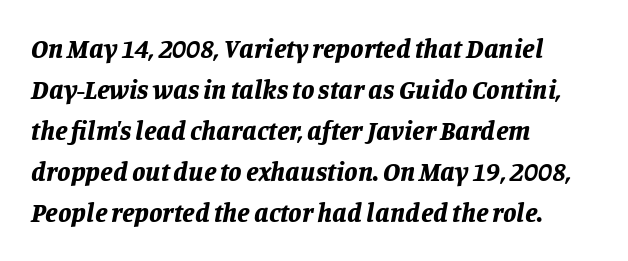
Q: Is the text bold? A: Yes.
Q: Is the text italic (slanted)? A: Yes, it leans right by about 11 degrees.
Q: Is the text underlined? A: No.
Q: How is the paragraph aligned? A: Left-aligned.
Q: Is the spacing between letters normal or unusually wide? A: Normal.
Q: Is the spacing between lines tight, normal or loose? A: Normal.
